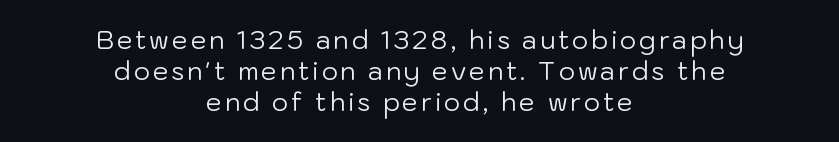
The image shows 25 px text type, upright; set centered, normal line spacing (1.25x), not underlined.
